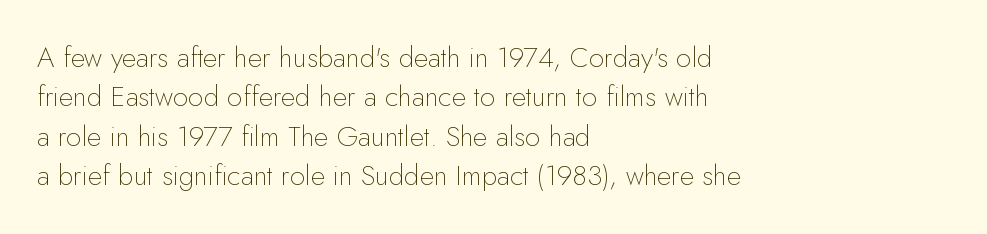
The image shows 28 px thin sans-serif type, upright; set left-aligned, normal line spacing (1.41x), normal letter spacing, not underlined; low stroke contrast and a small x-height.
